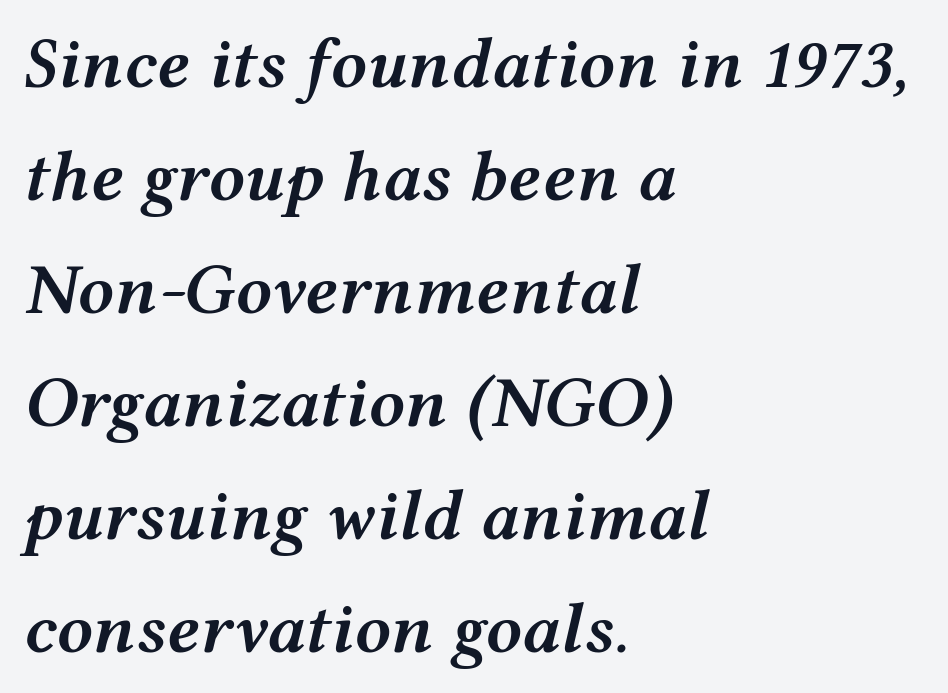
{"italic": "yes", "lean": "right", "slant_degrees": 12, "bold": "semi", "weight": "semibold", "width": "wide", "stroke_contrast": "medium", "x_height": "medium", "monospaced": "no", "underline": "no", "align": "left", "line_spacing": "normal", "line_spacing_ratio": 1.57, "letter_spacing": "normal", "letter_spacing_em": 0.0, "glyph_px": 72}
